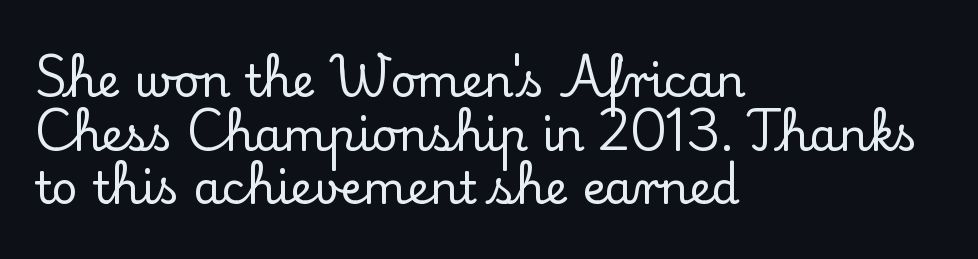
{"serif": "yes", "italic": "no", "width": "normal", "stroke_contrast": "low", "x_height": "small", "monospaced": "no", "underline": "no", "align": "left", "line_spacing_ratio": 1.19, "letter_spacing": "normal", "letter_spacing_em": 0.0, "glyph_px": 45}
